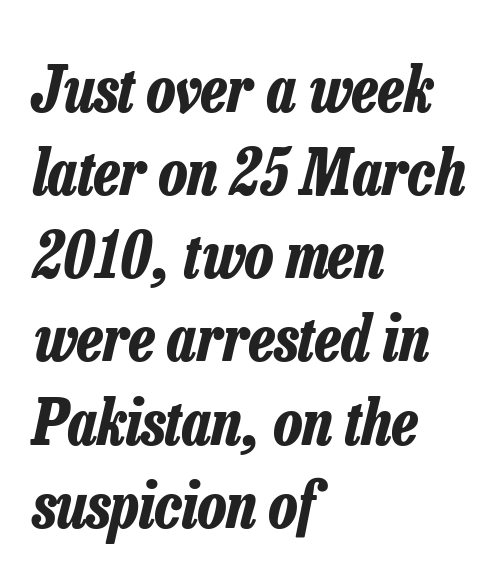
The image shows 63 px bold, condensed type, italic (leaning right); set left-aligned, normal line spacing (1.32x), normal letter spacing, not underlined; low stroke contrast and a medium x-height.
